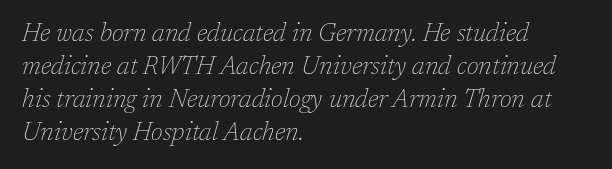
The letters sit at their default tracking, neither squeezed nor spread. Slant detected: the letters are inclined. A quiet, ordinary-to-light weight characterises the typeface. These lines stack with their left ends in a neat column. The rows are spaced the way most documents space them.
